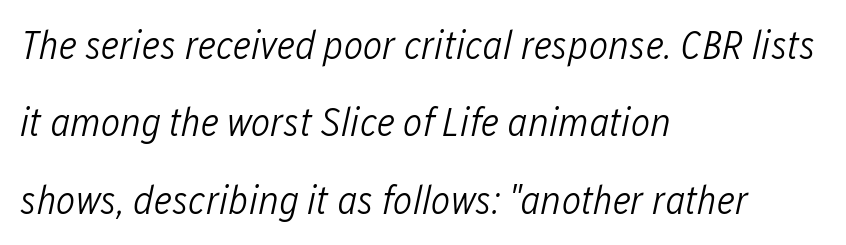
Q: Is the text bold? A: No.
Q: Is the text italic (slanted)? A: Yes, it leans right by about 12 degrees.
Q: Is the text underlined? A: No.
Q: How is the paragraph aligned? A: Left-aligned.
Q: Is the spacing between letters normal or unusually wide? A: Normal.
Q: Width (condensed, normal, or wide)? A: Condensed.
Q: Stroke contrast? A: Low.
Q: x-height? A: Medium.
Q: Monospaced? A: No.
